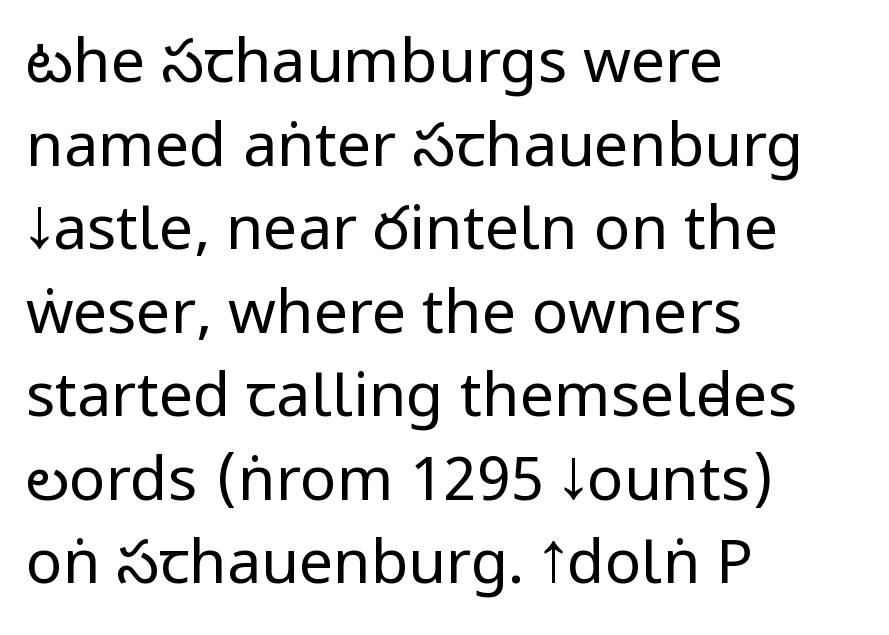
Q: Is the text bold? A: No.
Q: Is the text italic (slanted)? A: No, it is upright.
Q: Is the typeface a serif or a sans-serif typeface? A: Sans-serif.
Q: Is the text underlined? A: No.
Q: How is the paragraph aligned? A: Left-aligned.
Q: Is the spacing between letters normal or unusually wide? A: Normal.
Q: Is the spacing between lines tight, normal or loose? A: Normal.
Q: Width (condensed, normal, or wide)? A: Condensed.
Q: Stroke contrast? A: Low.
Q: x-height? A: Large.
Q: Monospaced? A: No.
